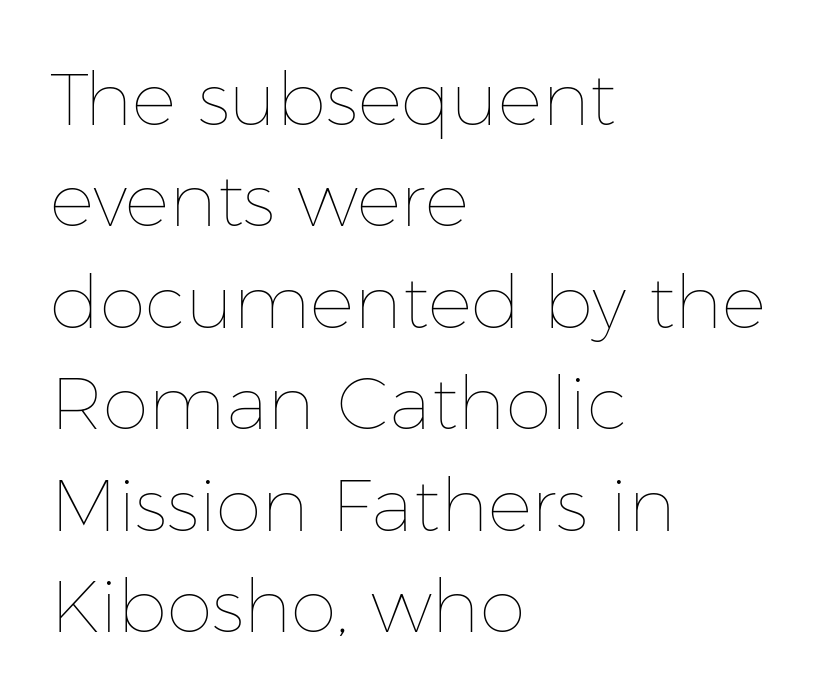
The image shows 74 px thin type, upright; set left-aligned, normal line spacing (1.37x), normal letter spacing, not underlined; low stroke contrast and a medium x-height.
